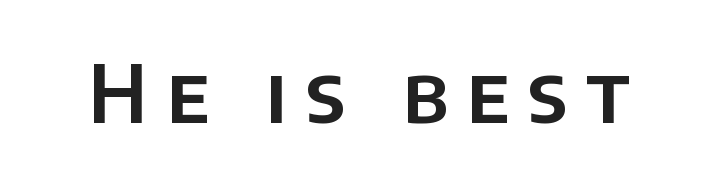
No word sits above an underline. What stands out about the letter spacing? Its width — letters are far apart. The passage shown is typed in a proportional face where columns would drift. The letters stand upright; this is a roman face. The text was rendered using a sans face with plain stroke endings.
